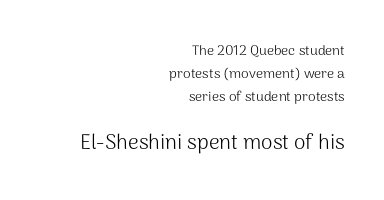
The image shows 21 px text type, upright; set right-aligned, normal line spacing (1.66x), normal letter spacing, not underlined; the second (bottom) block is 1.5x larger.
